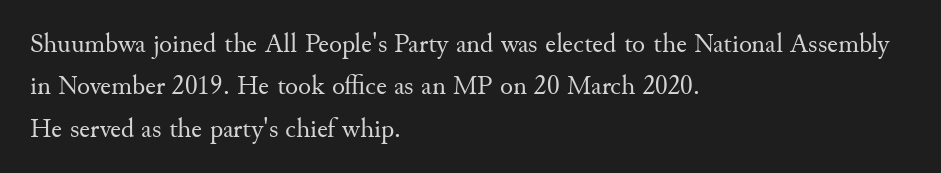
Q: Is the text bold? A: No.
Q: Is the text italic (slanted)? A: No, it is upright.
Q: Is the text underlined? A: No.
Q: How is the paragraph aligned? A: Left-aligned.
Q: Is the spacing between letters normal or unusually wide? A: Normal.
Q: Is the spacing between lines tight, normal or loose? A: Normal.
